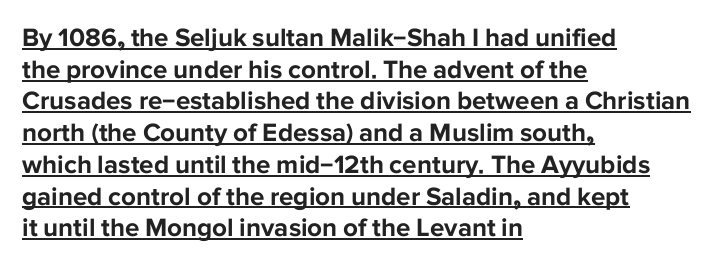
The image shows 26 px bold type, upright; set left-aligned, line spacing 1.22x, normal letter spacing, underlined.
